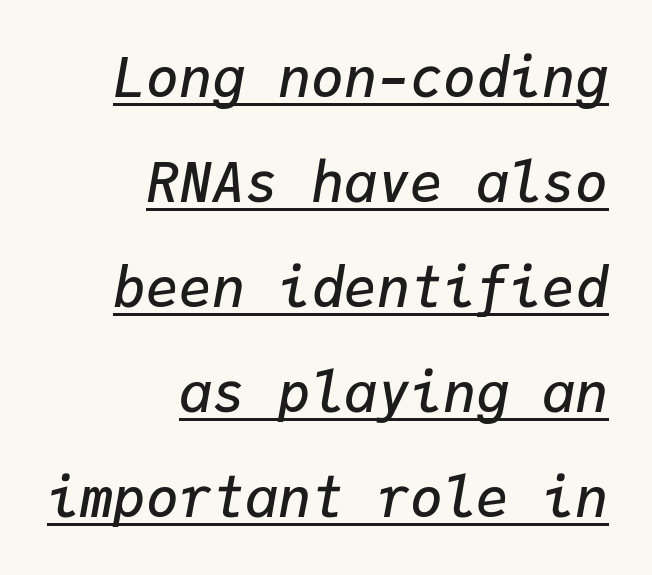
{"italic": "yes", "lean": "right", "slant_degrees": 9, "bold": "semi", "weight": "semibold", "width": "normal", "stroke_contrast": "low", "x_height": "medium", "monospaced": "yes", "underline": "yes", "align": "right", "line_spacing": "loose", "line_spacing_ratio": 1.91, "letter_spacing": "normal", "letter_spacing_em": 0.0, "glyph_px": 55}
